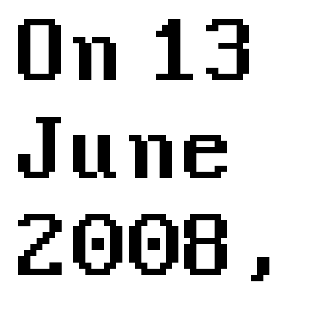
{"serif": "no", "italic": "no", "width": "normal", "stroke_contrast": "medium", "x_height": "medium", "underline": "no", "align": "left", "line_spacing_ratio": 1.22, "letter_spacing": "normal", "letter_spacing_em": 0.0, "glyph_px": 80}
